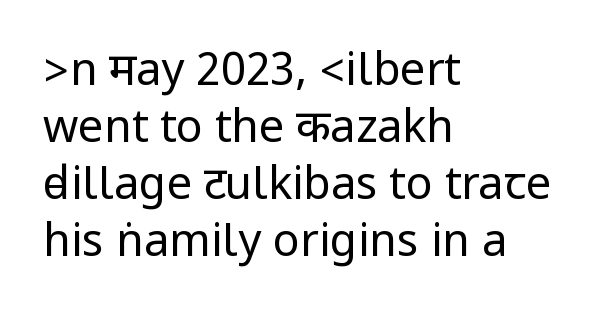
Q: Is the text bold? A: No.
Q: Is the text italic (slanted)? A: No, it is upright.
Q: Is the typeface a serif or a sans-serif typeface? A: Sans-serif.
Q: Is the text underlined? A: No.
Q: How is the paragraph aligned? A: Left-aligned.
Q: Is the spacing between letters normal or unusually wide? A: Normal.
Q: Is the spacing between lines tight, normal or loose? A: Normal.
Q: Width (condensed, normal, or wide)? A: Condensed.
Q: Stroke contrast? A: Low.
